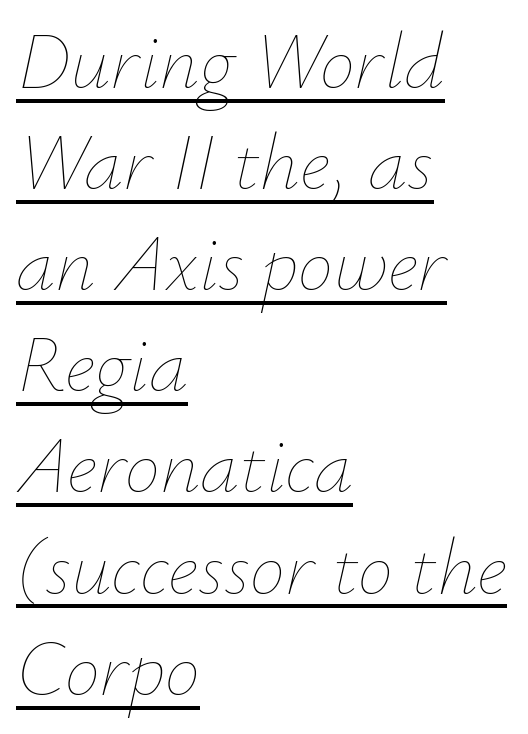
Q: Is the text bold? A: No.
Q: Is the text italic (slanted)? A: Yes, it leans right by about 12 degrees.
Q: Is the text underlined? A: Yes.
Q: How is the paragraph aligned? A: Left-aligned.
Q: Is the spacing between letters normal or unusually wide? A: Normal.
Q: Is the spacing between lines tight, normal or loose? A: Normal.
Q: Width (condensed, normal, or wide)? A: Normal.
Q: Stroke contrast? A: Low.
Q: x-height? A: Small.
Q: Monospaced? A: No.
